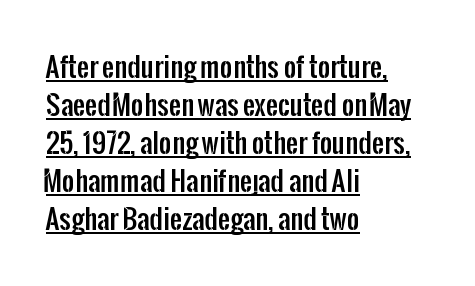
The image shows 27 px text type, upright; set left-aligned, normal line spacing (1.41x), normal letter spacing, underlined.
